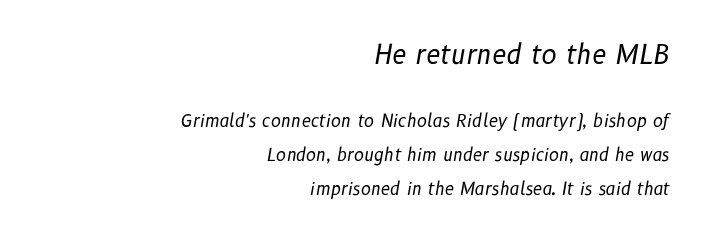
The image shows 26 px text type, italic (leaning right); set right-aligned, loose line spacing (1.98x), normal letter spacing, not underlined; the first (top) block is 1.53x larger.
